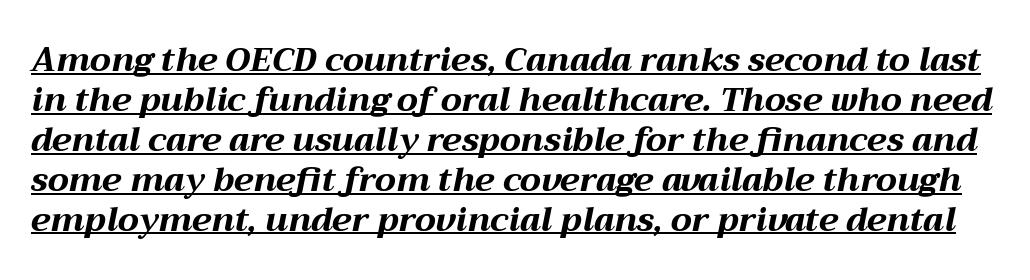
The whole block is typeset with a tilt. The words here are underlined. This sample uses plain, unmodified letter spacing. These lines are rendered in a variable-pitch font. Each glyph is drawn with heavy, bold strokes.
